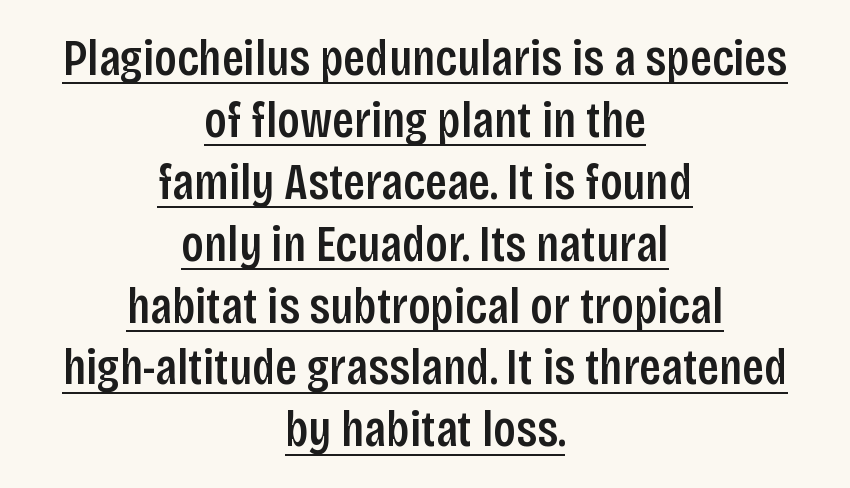
Q: Is the text bold? A: Semi-bold.
Q: Is the text italic (slanted)? A: No, it is upright.
Q: Is the typeface a serif or a sans-serif typeface? A: Sans-serif.
Q: Is the text underlined? A: Yes.
Q: How is the paragraph aligned? A: Centered.
Q: Is the spacing between letters normal or unusually wide? A: Normal.
Q: Width (condensed, normal, or wide)? A: Condensed.
Q: Stroke contrast? A: Low.
Q: x-height? A: Large.
Q: Monospaced? A: No.
